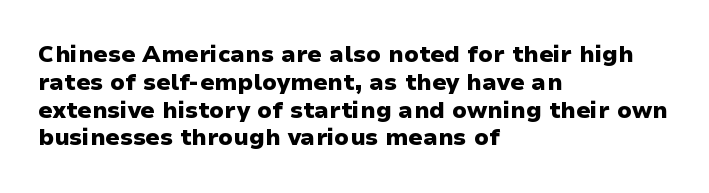
Short and long lines alike share a common starting point at left. Unlike italic type, these characters show no tilt at all. The passage shown is emphatically bold. The face used here is rendered with its standard letterfit. The space beneath each line is pristine and unruled.
